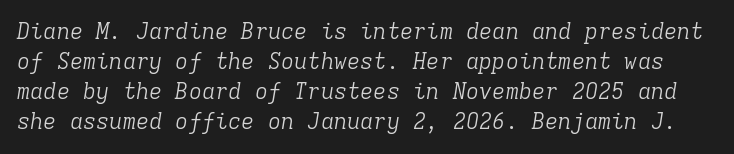
The image shows 22 px text type, italic (leaning right); set normal line spacing (1.37x), normal letter spacing, not underlined.
